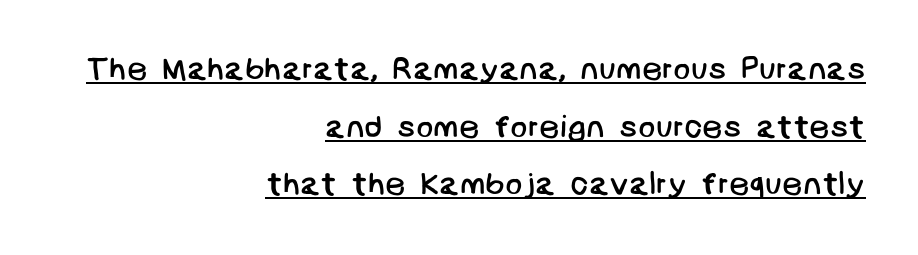
Q: Is the text bold? A: No.
Q: Is the typeface a serif or a sans-serif typeface? A: Sans-serif.
Q: Is the text underlined? A: Yes.
Q: How is the paragraph aligned? A: Right-aligned.
Q: Is the spacing between letters normal or unusually wide? A: Normal.
Q: Width (condensed, normal, or wide)? A: Normal.
Q: Stroke contrast? A: Low.
Q: x-height? A: Large.
